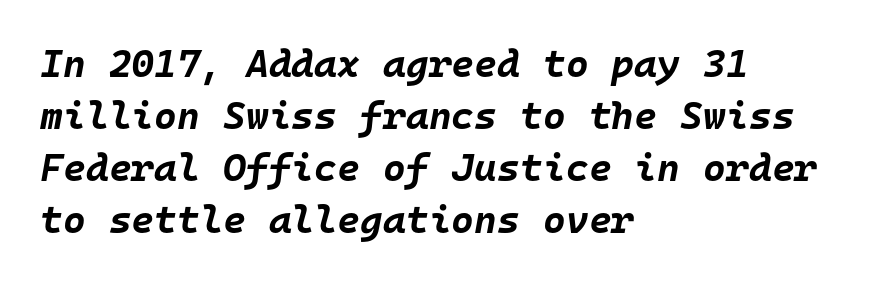
The image shows 39 px bold type, italic (leaning right), monospaced; set left-aligned, normal line spacing (1.33x), normal letter spacing, not underlined; low stroke contrast and a large x-height.
